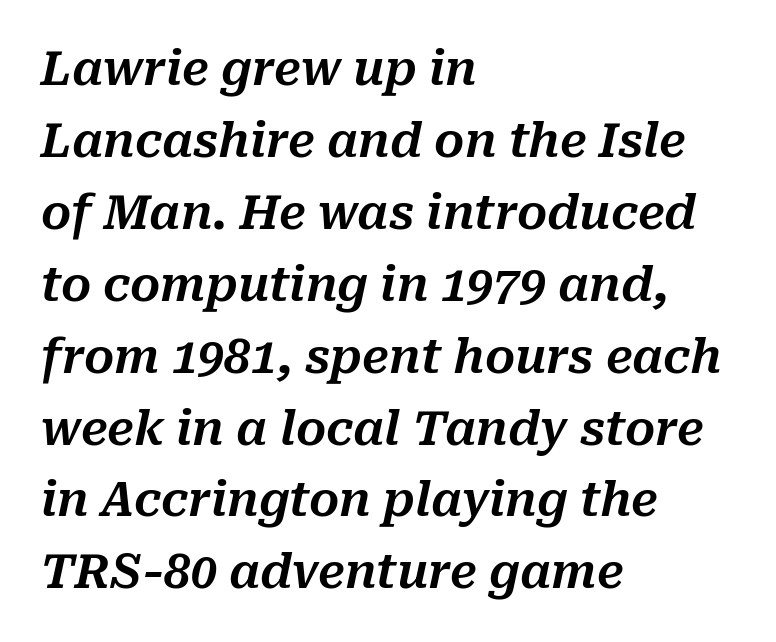
The image shows 47 px text type, italic (leaning right); set left-aligned, normal line spacing (1.53x), normal letter spacing, not underlined; medium stroke contrast and a medium x-height.
